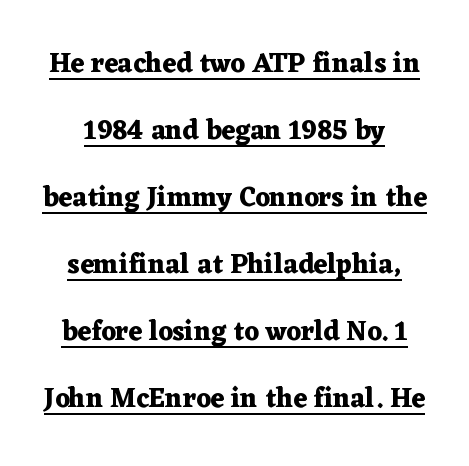
The image shows 27 px bold type, upright; set loose line spacing (2.48x), normal letter spacing, underlined.
